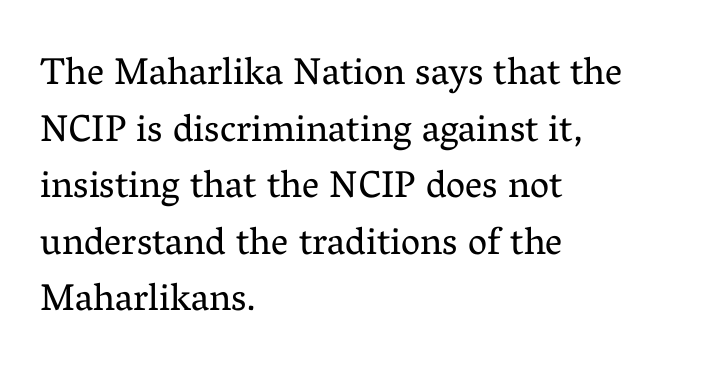
The image shows 38 px regular-weight serif type, upright; set left-aligned, normal line spacing (1.49x), normal letter spacing, not underlined; medium stroke contrast and a medium x-height.
